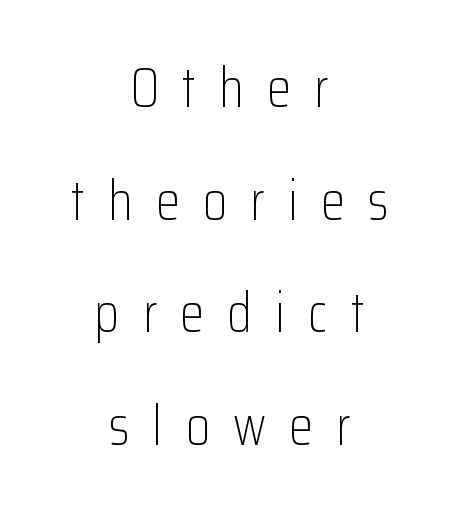
Here the designer chose a conventional face with non-uniform glyph widths. The letters look calm and open, with moderate or lighter stems. The rendering positions every line midway between the sides. Honestly, there is no underline to notice here at all. Examine the stroke ends and you'll find no serifs. Leading: increased.
